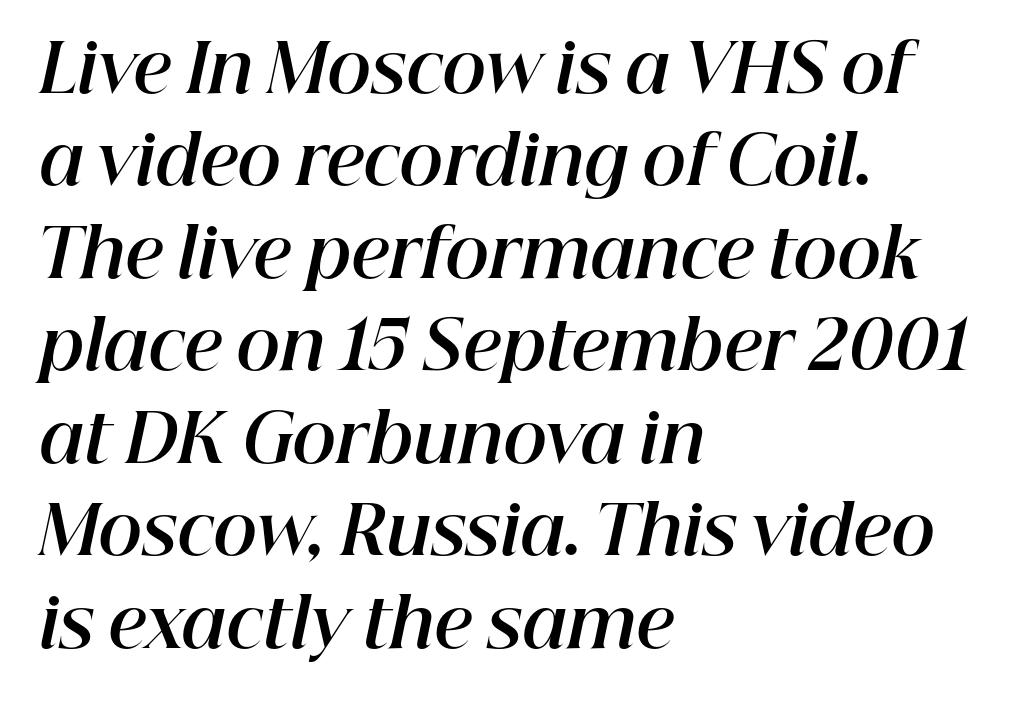
The image shows 67 px bold type, italic (leaning right); set left-aligned, normal line spacing (1.38x), normal letter spacing, not underlined; high stroke contrast and a medium x-height.
